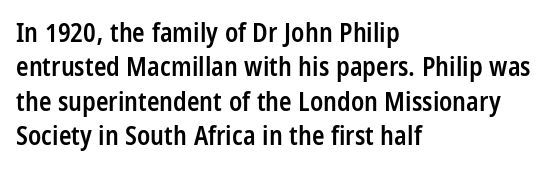
{"italic": "no", "bold": "semi", "underline": "no", "align": "left", "line_spacing": "normal", "line_spacing_ratio": 1.32, "letter_spacing": "normal", "letter_spacing_em": 0.0, "glyph_px": 26}
